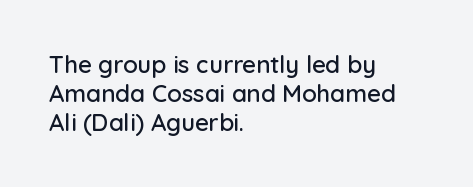
{"italic": "no", "underline": "no", "align": "left", "line_spacing_ratio": 1.21, "letter_spacing": "normal", "letter_spacing_em": 0.0, "glyph_px": 24}
